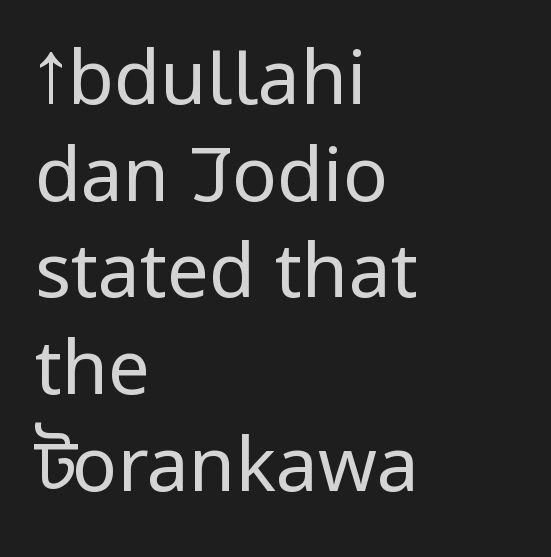
Has an underline been added? It has not. The lines sit at an ordinary, default distance from one another. Between one letter and the next there's only the usual sliver of space. These lines are composed in type without serifs. A typesetter would call this proportional, since set widths differ per character.
